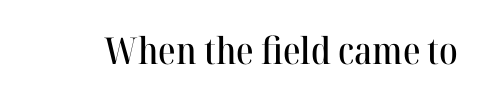
The image shows 37 px serif type, upright; set normal letter spacing, not underlined; high stroke contrast and a medium x-height.
